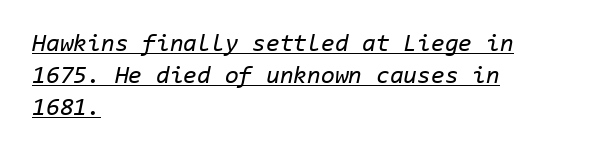
Layout note: lines flush left. An italicized treatment has been applied to the whole sample. The vertical gap from one line to the next is medium. The horizontal fit of the characters is conventional and even. This is not heavy type; no bold has been used.
